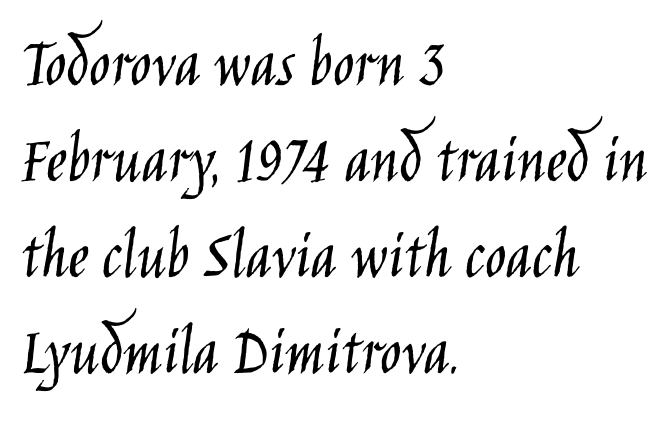
Vertically, the passage feels balanced, rows spaced as you'd expect. A clean baseline with only descenders dipping below it. Stroke terminals: plain, sans-serif.
